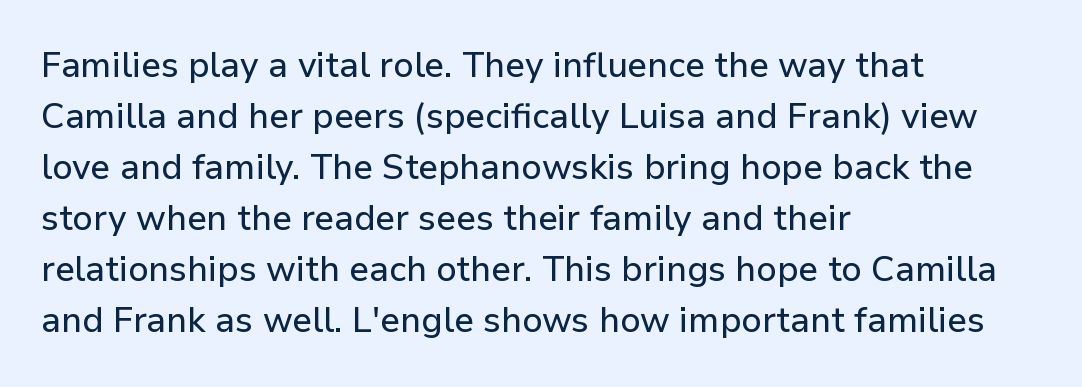
The image shows 35 px sans-serif type, upright; set left-aligned, normal line spacing (1.46x), normal letter spacing, not underlined; low stroke contrast and a medium x-height.
